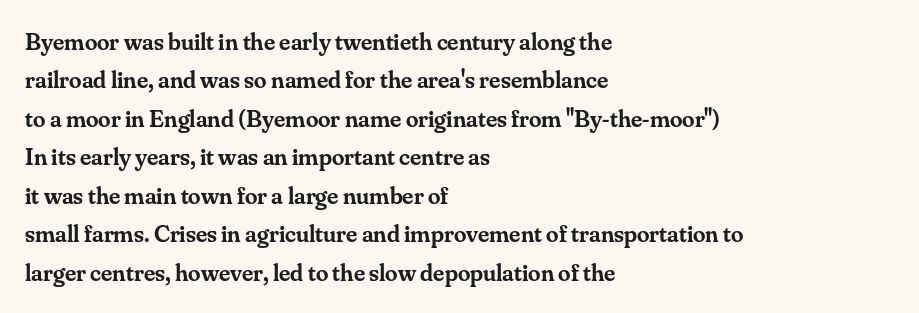
Q: Is the text bold? A: Semi-bold.
Q: Is the text italic (slanted)? A: No, it is upright.
Q: Is the text underlined? A: No.
Q: How is the paragraph aligned? A: Left-aligned.
Q: Is the spacing between letters normal or unusually wide? A: Normal.
Q: Is the spacing between lines tight, normal or loose? A: Normal.
